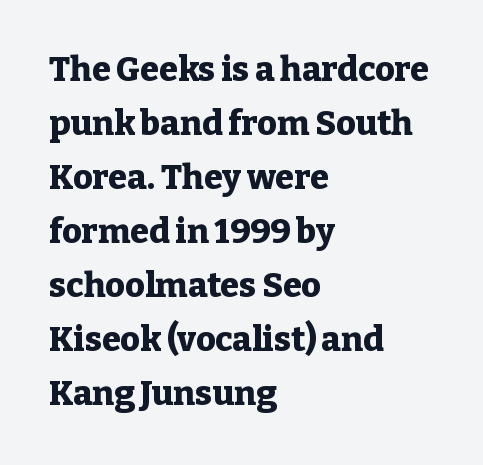
The passage shown is typeset with a serif family. Each letter keeps its own natural width here, so spacing adapts to shape. The rendering anchors every line to the left-hand side. The vertical gap from one line to the next is medium. Letters rest on an invisible, unmarked baseline.
